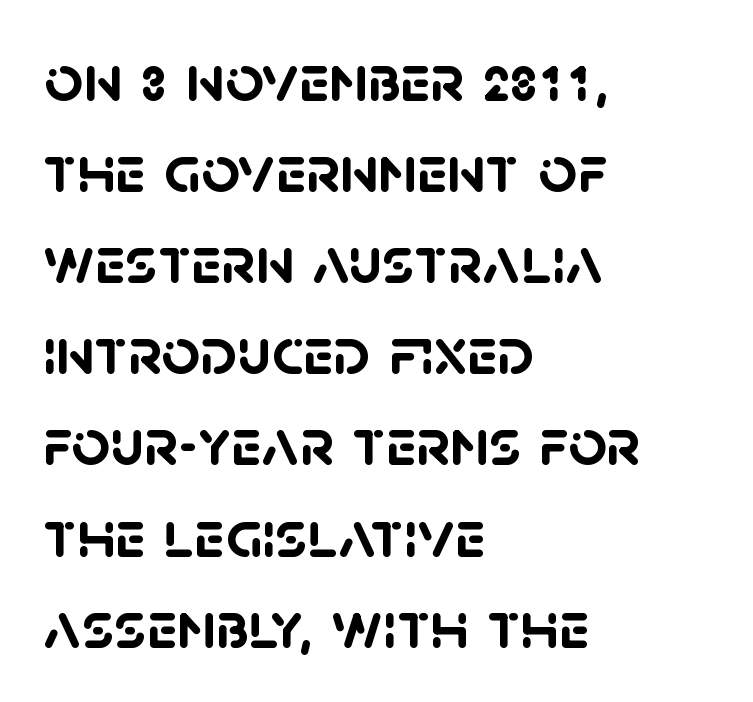
Q: Is the text bold? A: Yes.
Q: Is the typeface a serif or a sans-serif typeface? A: Sans-serif.
Q: Is the text underlined? A: No.
Q: How is the paragraph aligned? A: Left-aligned.
Q: Is the spacing between letters normal or unusually wide? A: Normal.
Q: Is the spacing between lines tight, normal or loose? A: Normal.
Q: Width (condensed, normal, or wide)? A: Normal.
Q: Stroke contrast? A: Low.
Q: x-height? A: Large.
Q: Monospaced? A: No.
